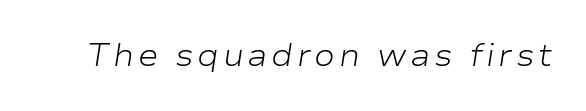
The image shows 31 px light, wide type, italic (leaning right); set not underlined; low stroke contrast and a medium x-height.
